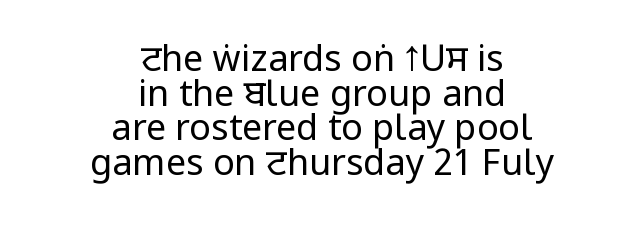
Q: Is the text bold? A: No.
Q: Is the text italic (slanted)? A: No, it is upright.
Q: Is the typeface a serif or a sans-serif typeface? A: Sans-serif.
Q: Is the text underlined? A: No.
Q: How is the paragraph aligned? A: Centered.
Q: Is the spacing between letters normal or unusually wide? A: Normal.
Q: Is the spacing between lines tight, normal or loose? A: Tight.
Q: Width (condensed, normal, or wide)? A: Condensed.
Q: Stroke contrast? A: Low.
Q: x-height? A: Large.
Q: Monospaced? A: No.
